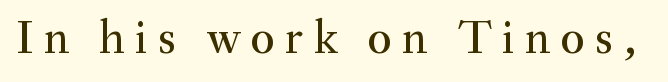
{"serif": "yes", "italic": "no", "width": "normal", "stroke_contrast": "medium", "x_height": "small", "monospaced": "no", "underline": "no", "letter_spacing": "wide", "letter_spacing_em": 0.22, "glyph_px": 47}
